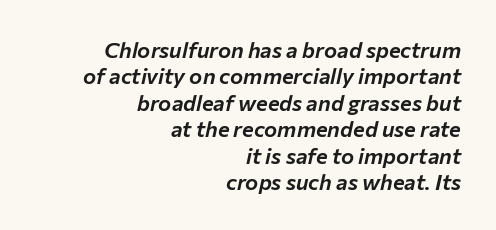
Alignment: flush right. The space beneath each line is pristine and unruled. The gaps between neighbouring characters are ordinary and unremarkable. The font's italic variant was chosen for this text.
